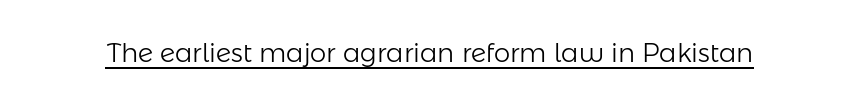
Q: Is the text bold? A: No.
Q: Is the text italic (slanted)? A: No, it is upright.
Q: Is the text underlined? A: Yes.
Q: Is the spacing between letters normal or unusually wide? A: Normal.
